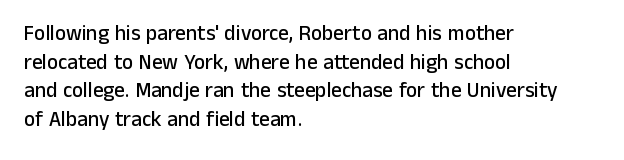
The image shows 21 px text type, upright; set left-aligned, normal line spacing (1.36x), normal letter spacing, not underlined.
